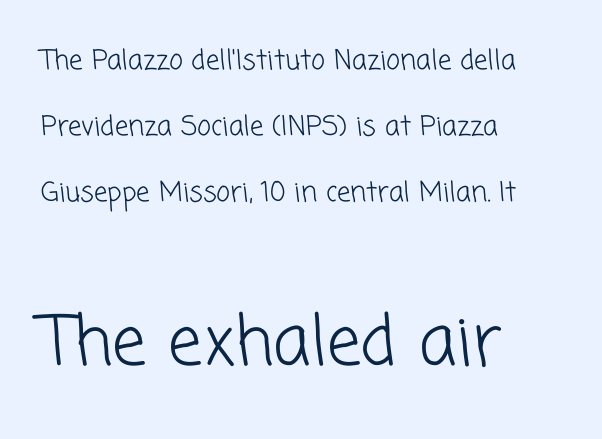
The image shows 68 px light sans-serif type; set left-aligned, loose line spacing (2.45x), normal letter spacing, not underlined; the second (bottom) block is 2.52x larger; low stroke contrast and a medium x-height.
